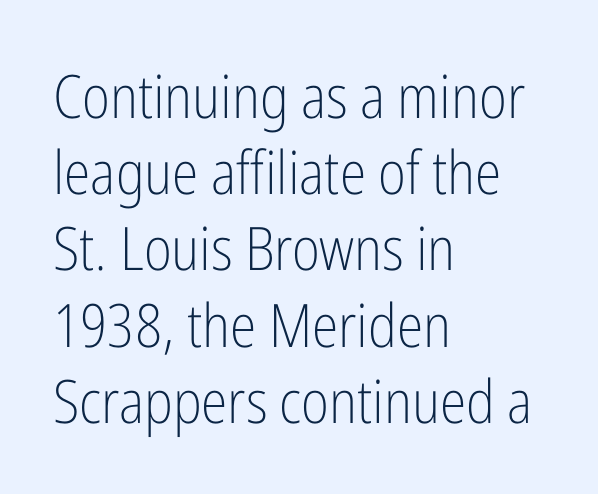
{"serif": "no", "italic": "no", "bold": "no", "weight": "light", "width": "condensed", "stroke_contrast": "low", "x_height": "medium", "monospaced": "no", "underline": "no", "align": "left", "line_spacing": "normal", "line_spacing_ratio": 1.27, "letter_spacing": "normal", "letter_spacing_em": 0.0, "glyph_px": 60}
